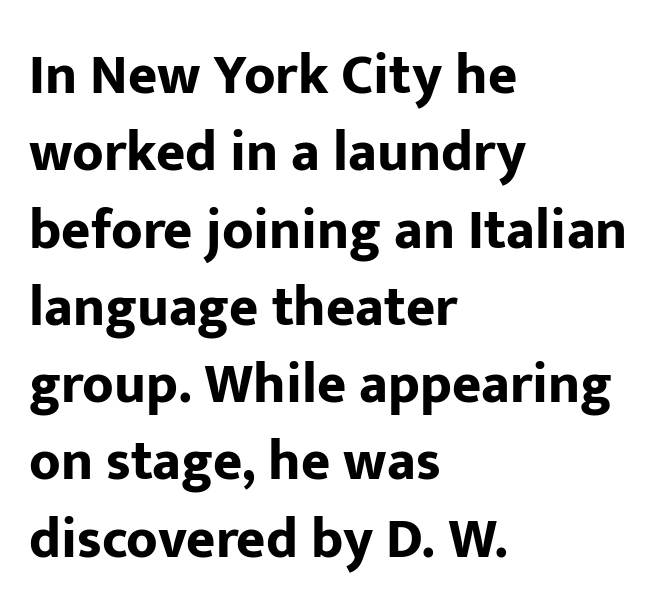
Letterform terminals end flat and unadorned throughout the passage. There is no visible air inserted between adjacent glyphs. No italicization has been applied; the sample stays upright. Summary of vertical rhythm: regular, with standard interline spacing. Check the space under the baseline: it is left empty.
